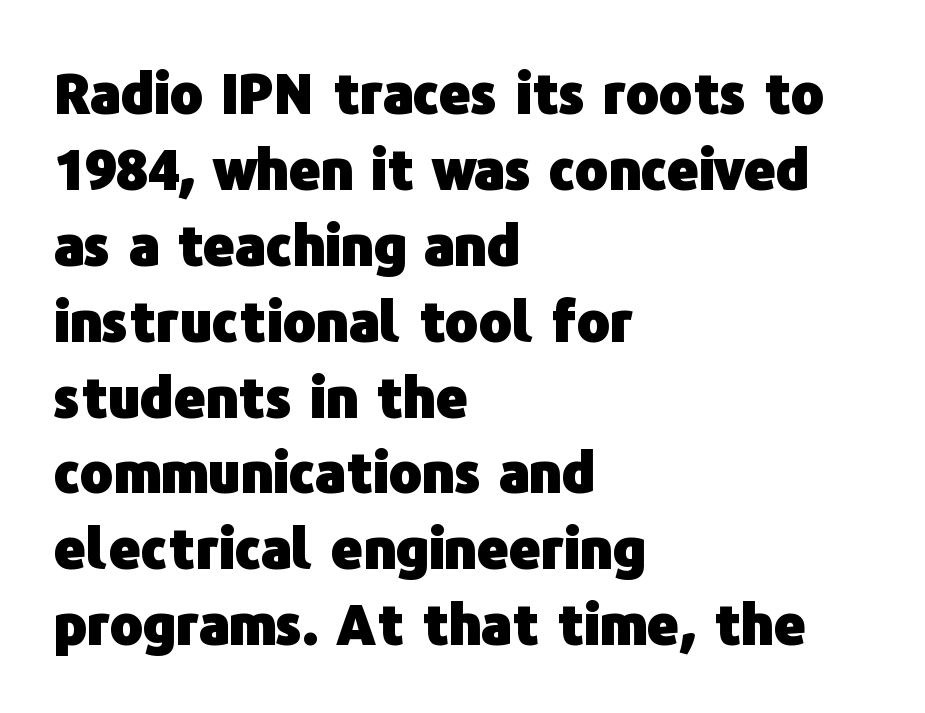
The image shows 55 px heavy sans-serif type, upright; set left-aligned, normal line spacing (1.38x), normal letter spacing, not underlined; low stroke contrast and a medium x-height.
